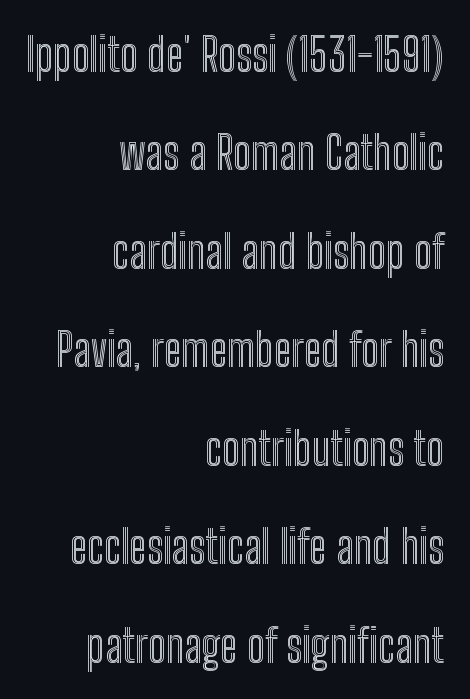
Q: Is the text italic (slanted)? A: No, it is upright.
Q: Is the text underlined? A: No.
Q: How is the paragraph aligned? A: Right-aligned.
Q: Is the spacing between letters normal or unusually wide? A: Normal.
Q: Is the spacing between lines tight, normal or loose? A: Loose.
Q: Width (condensed, normal, or wide)? A: Condensed.
Q: x-height? A: Medium.
Q: Monospaced? A: No.
